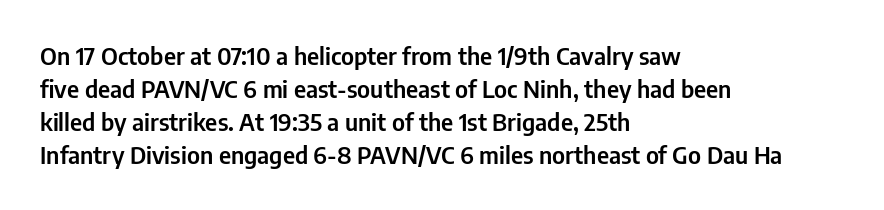
The image shows 24 px text type, upright; set left-aligned, normal line spacing (1.37x), normal letter spacing, not underlined.
